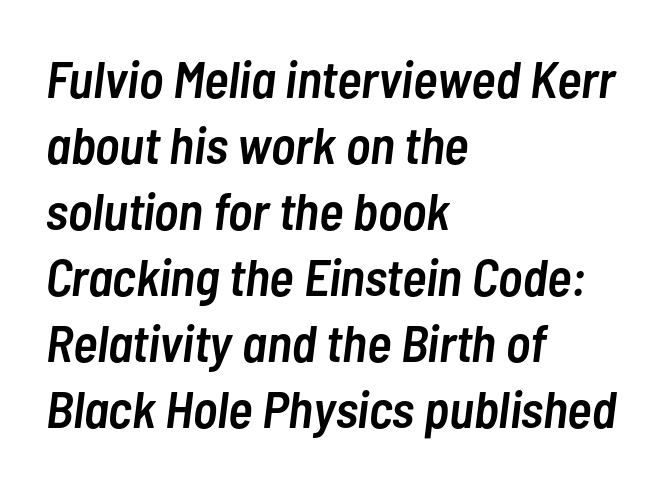
The image shows 52 px semibold, condensed type, italic (leaning right); set left-aligned, normal line spacing (1.27x), normal letter spacing, not underlined; low stroke contrast and a medium x-height.
